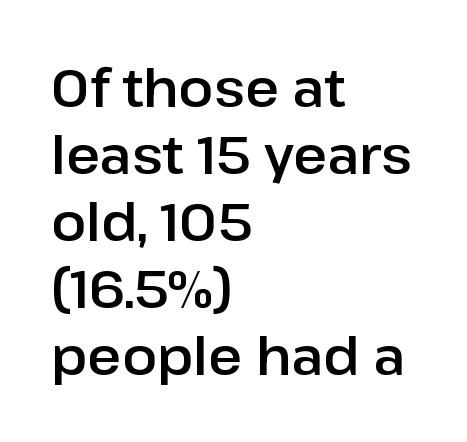
{"serif": "no", "italic": "no", "width": "normal", "stroke_contrast": "low", "x_height": "medium", "monospaced": "no", "underline": "no", "align": "left", "line_spacing": "normal", "line_spacing_ratio": 1.29, "letter_spacing": "normal", "letter_spacing_em": 0.0, "glyph_px": 52}
